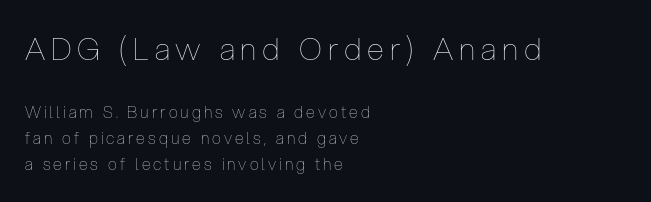
The image shows 31 px thin, condensed type, upright; set left-aligned, normal line spacing (1.63x), not underlined; the first (top) block is 1.94x larger; low stroke contrast and a medium x-height.
